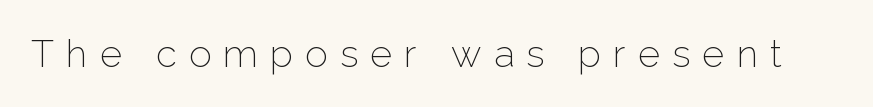
Stem width sits at or under what a default text font uses. Unlike italic type, these characters show no tilt at all. Check under the words: just untouched page. Each word looks stretched out because of the extra space between its letters.
